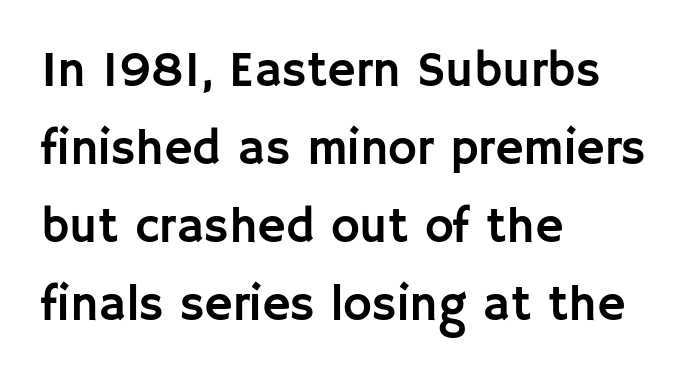
The image shows 49 px sans-serif type, upright; set left-aligned, normal line spacing (1.59x), normal letter spacing, not underlined; low stroke contrast and a large x-height.
